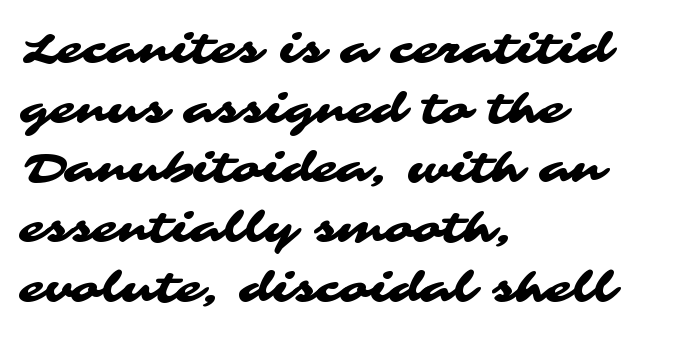
{"serif": "no", "width": "wide", "stroke_contrast": "medium", "x_height": "medium", "monospaced": "no", "underline": "no", "align": "left", "line_spacing": "normal", "line_spacing_ratio": 1.42, "letter_spacing": "normal", "letter_spacing_em": 0.0, "glyph_px": 42}
